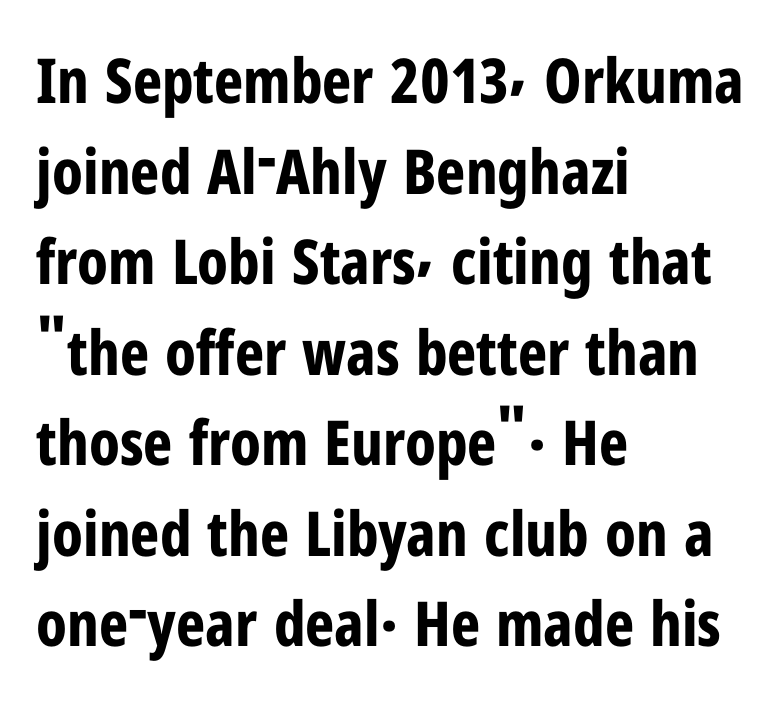
The image shows 62 px bold, condensed sans-serif type, upright; set left-aligned, normal line spacing (1.46x), normal letter spacing, not underlined; low stroke contrast and a medium x-height.
